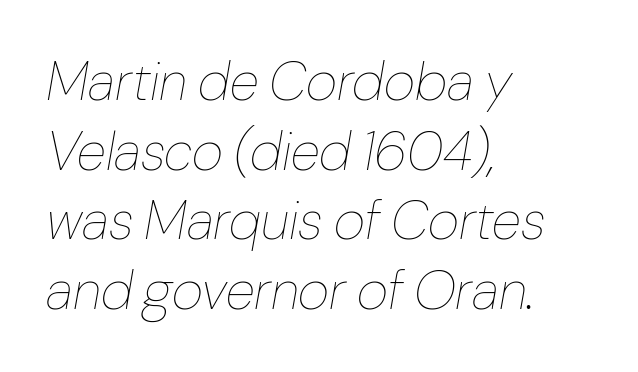
The image shows 54 px thin type, italic (leaning right); set left-aligned, normal line spacing (1.29x), normal letter spacing, not underlined; low stroke contrast and a medium x-height.
